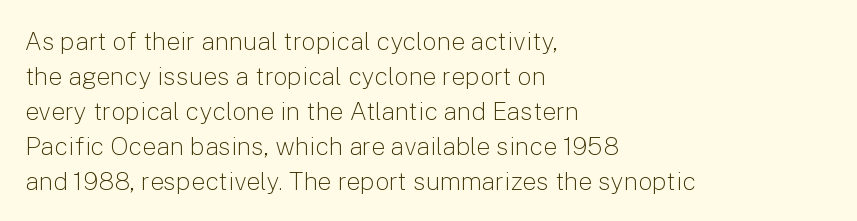
{"italic": "no", "bold": "no", "underline": "no", "align": "left", "line_spacing": "normal", "line_spacing_ratio": 1.4, "letter_spacing": "normal", "letter_spacing_em": 0.0, "glyph_px": 25}
